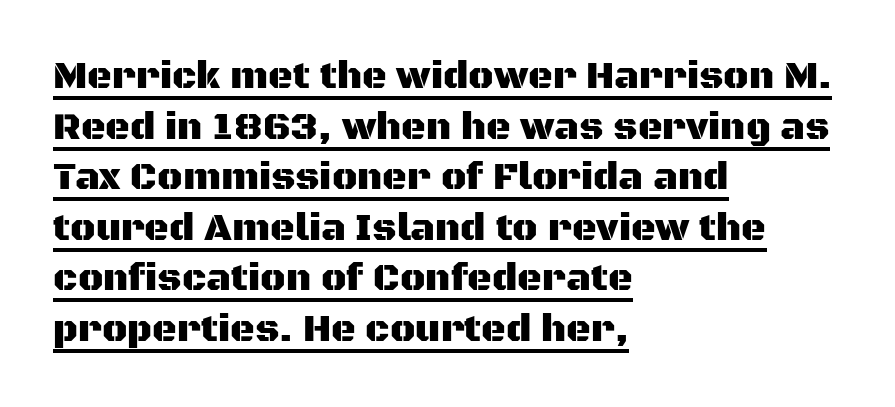
The image shows 38 px sans-serif type, upright; set left-aligned, normal line spacing (1.33x), normal letter spacing, underlined; medium stroke contrast and a large x-height.
